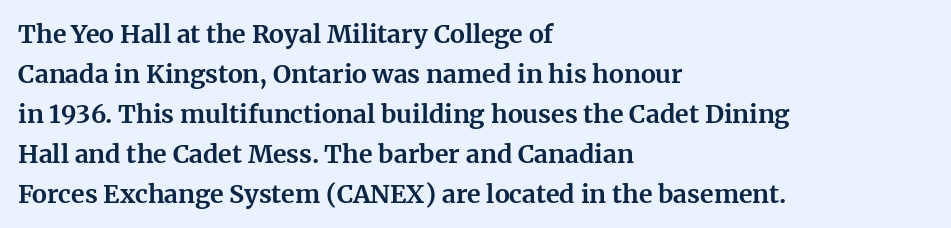
Tracking value appears to be zero — textbook default spacing. The text block is weighted toward the left margin, trailing off unevenly rightward. Posture: straight, roman, zero tilt. Regarding leading, the lines here are spaced in the standard way. Honestly, there is no underline to notice here at all. Thick stems and heavy bowls — unmistakably bold.
